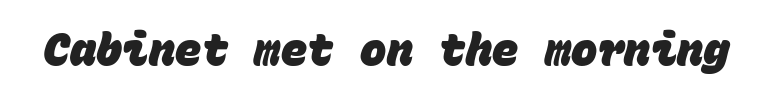
Q: Is the text bold? A: Yes.
Q: Is the typeface a serif or a sans-serif typeface? A: Sans-serif.
Q: Is the text underlined? A: No.
Q: Is the spacing between letters normal or unusually wide? A: Normal.
Q: Width (condensed, normal, or wide)? A: Normal.
Q: Stroke contrast? A: Low.
Q: x-height? A: Large.
Q: Monospaced? A: Yes.
